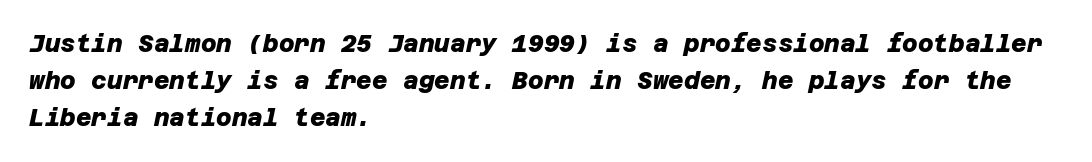
Q: Is the text bold? A: Yes.
Q: Is the text underlined? A: No.
Q: How is the paragraph aligned? A: Left-aligned.
Q: Is the spacing between letters normal or unusually wide? A: Normal.
Q: Is the spacing between lines tight, normal or loose? A: Normal.
